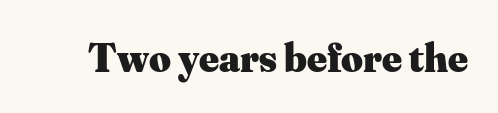
Character widths vary here, with narrow letters taking less room than wide ones. It's the straight-up-and-down kind of type. These words are printed bold, with thick strokes throughout. No word sits above an underline. No extra tracking has been applied to these lines. Serif or sans? Serif — the stroke terminals have little feet.
